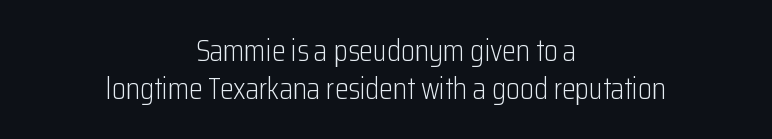
Nothing heavy about these letters — not bold at all. Here the designer chose a conventional face with non-uniform glyph widths. Is the letter spacing exaggerated? No — it looks like the ordinary default. Ordinary non-slanted type is in use. The characters display no serif detailing; their extremities are plain.
